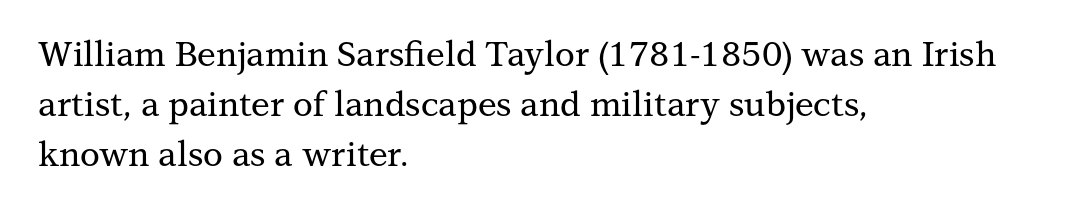
The image shows 34 px serif type, upright; set left-aligned, normal line spacing (1.47x), normal letter spacing, not underlined; medium stroke contrast and a medium x-height.
